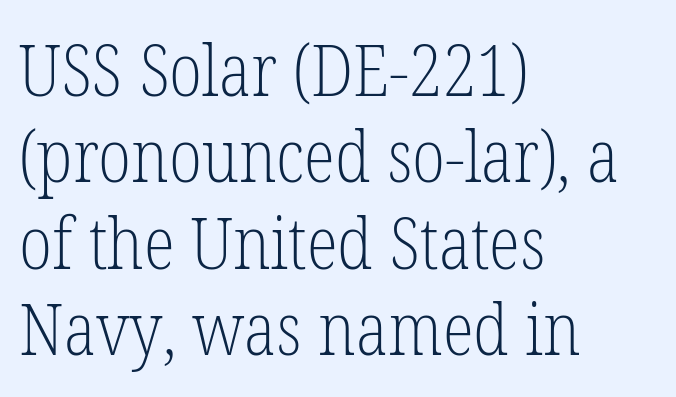
Each word holds together tightly as a unit, with standard inter-letter gaps. Heft: none added — not bold. The axis of the letterforms is exactly vertical. What kind of face is this? One with serifs. A student would call this left alignment; a typographer would say flush left, rag right.
